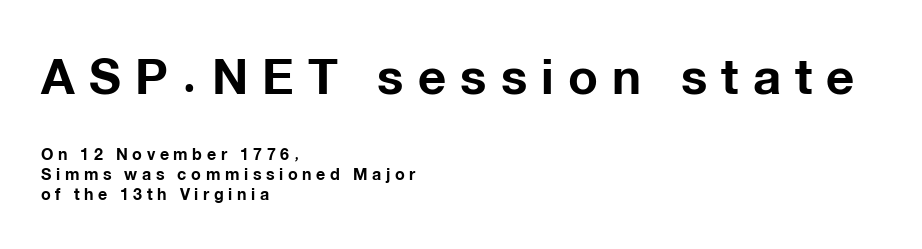
Typographically, this falls in the sans-serif category. Ordinary non-slanted type is in use. Students, note that the glyphs here are deliberately spaced far apart. What's the leading like? Ordinary, nothing unusual.
